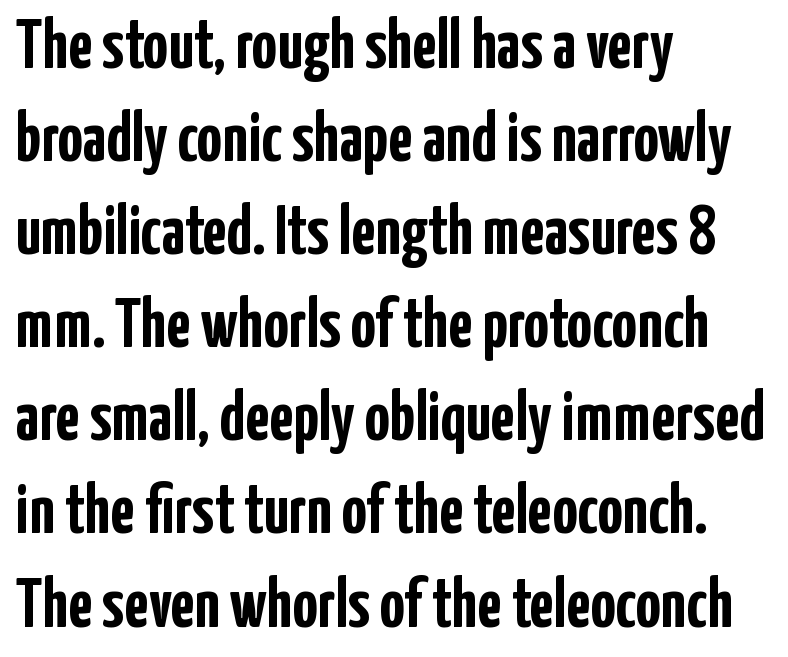
The rows are spaced the way most documents space them. What stands out about the letter spacing? Nothing — it is the standard amount. Think of a printed novel: that variable character pitch is what you see here. The font family rendered here belongs to the sans-serif group.
